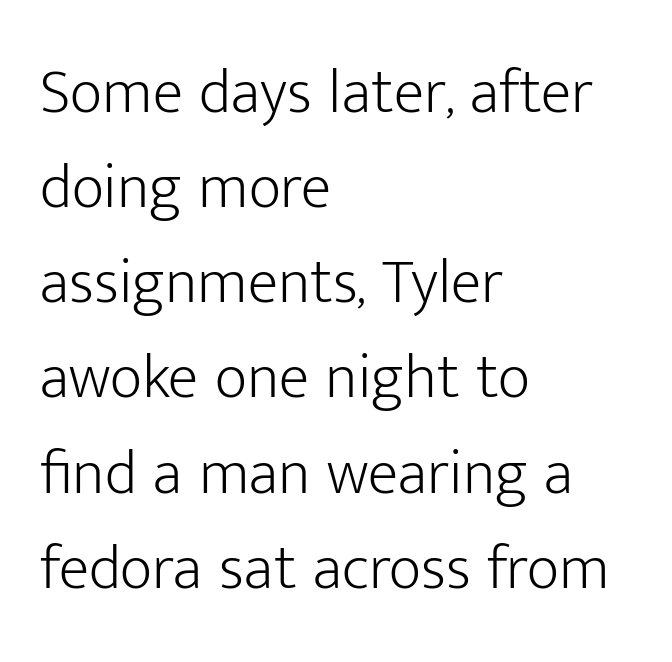
{"serif": "no", "italic": "no", "bold": "no", "weight": "light", "width": "normal", "stroke_contrast": "low", "x_height": "medium", "monospaced": "no", "underline": "no", "align": "left", "line_spacing": "normal", "line_spacing_ratio": 1.51, "letter_spacing": "normal", "letter_spacing_em": 0.0, "glyph_px": 63}
